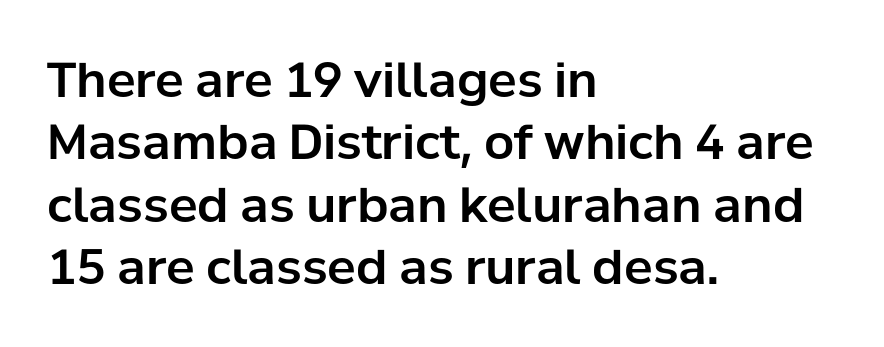
Typeset ragged right — the left edge is the straight one. These lines are rendered in a variable-pitch font. Decoration check: the copy has no underline. In terms of letterspacing, this is plain default setting. When letters stand straight like this, we call the style roman or upright. The leading is moderate, giving the passage an even texture.
